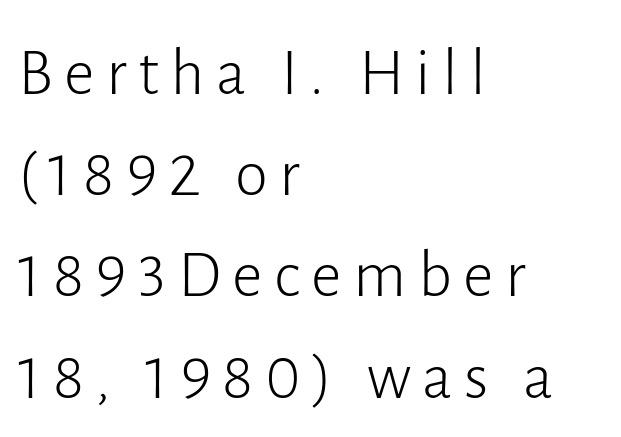
The lettering stays uniformly vertical, giving the passage a roman look. This rendering features lettering with no underline. The rendering anchors every line to the left-hand side. The vertical gap from one line to the next is medium. Each letter's strokes conclude bluntly, with no projecting serifs.
